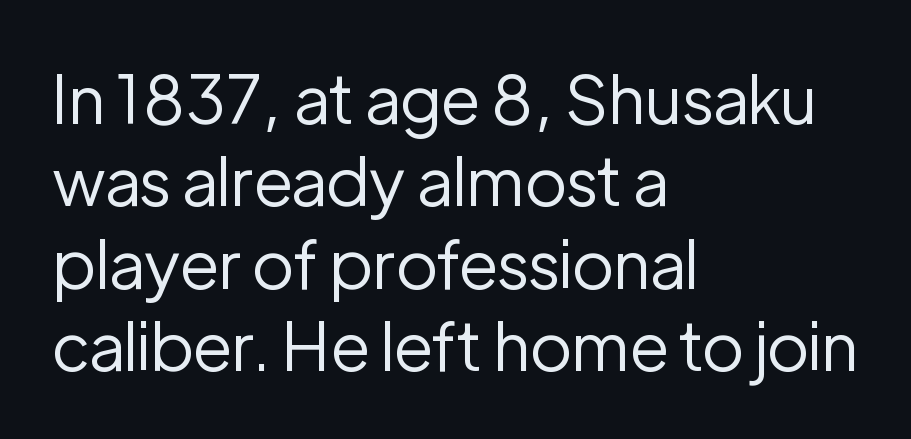
{"serif": "no", "italic": "no", "bold": "no", "weight": "regular", "width": "normal", "stroke_contrast": "low", "x_height": "medium", "monospaced": "no", "underline": "no", "align": "left", "line_spacing_ratio": 1.23, "letter_spacing": "normal", "letter_spacing_em": 0.0, "glyph_px": 67}
